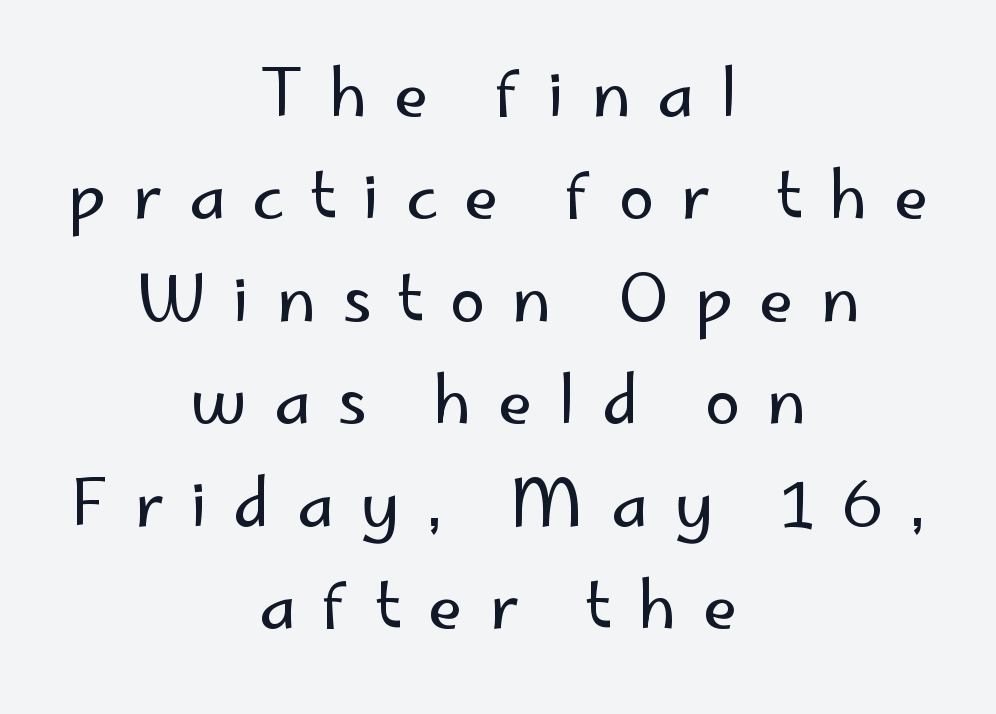
The image shows 64 px regular-weight sans-serif type, upright; set centered, normal line spacing (1.6x), unusually wide letter spacing (+0.41 em), not underlined; low stroke contrast and a small x-height.
